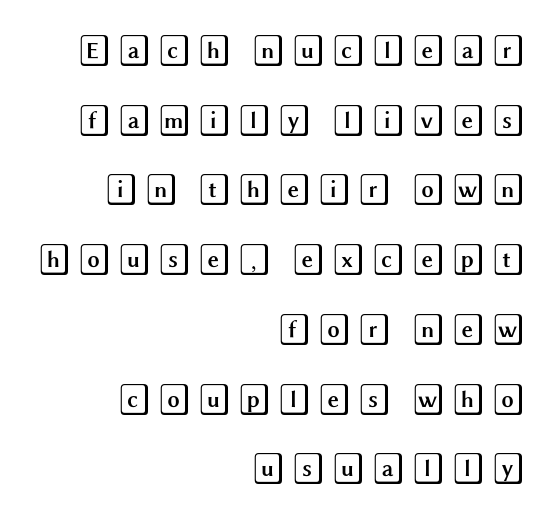
Check the space under the baseline: it is left empty. These lines stack with their right ends in a neat column. A typesetter would call this leading open, well beyond the default. This is the regular roman posture of the typeface.
